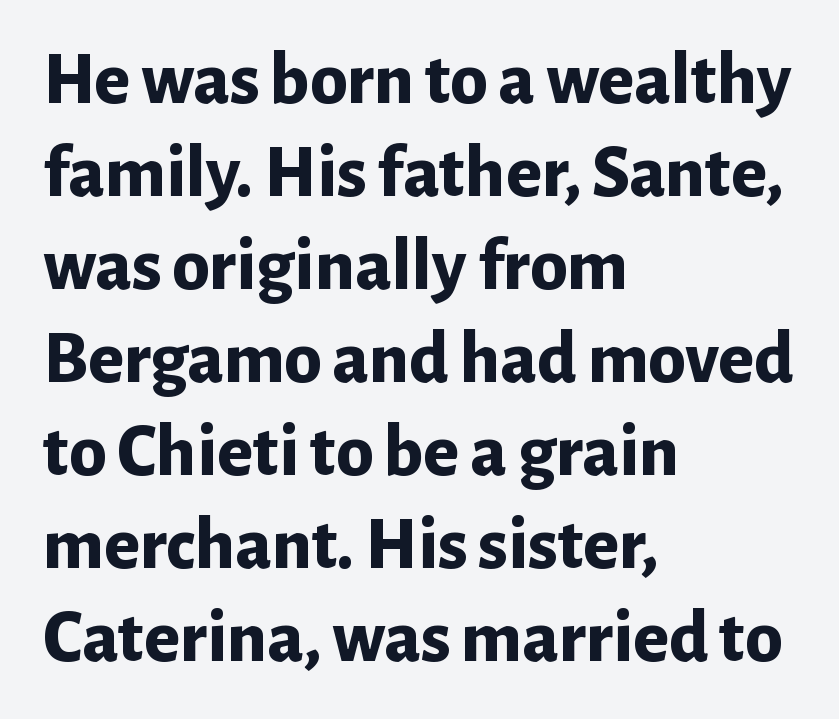
Honestly, there is no underline to notice here at all. Weight check: bold — yes, fully. The rendering uses natural spacing where letterforms have individual widths. Upright lettering throughout. How are the letters spaced? Ordinarily, with no added tracking. The compositor pushed each line to the left boundary.
